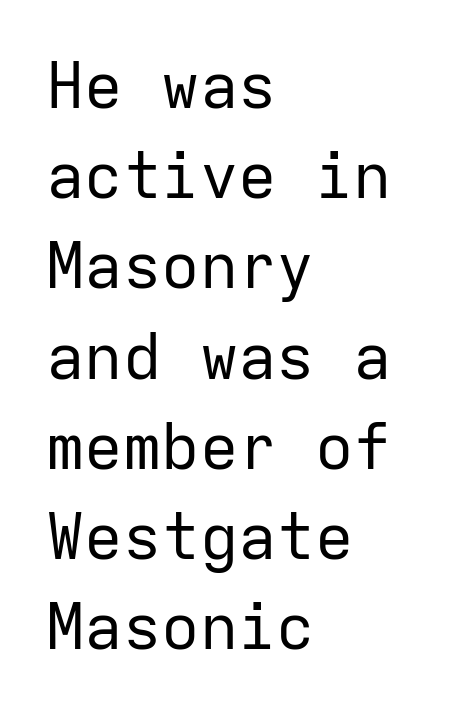
{"serif": "no", "italic": "no", "bold": "no", "weight": "regular", "width": "normal", "stroke_contrast": "low", "x_height": "medium", "monospaced": "yes", "underline": "no", "align": "left", "line_spacing": "normal", "line_spacing_ratio": 1.41, "letter_spacing": "normal", "letter_spacing_em": 0.0, "glyph_px": 64}
